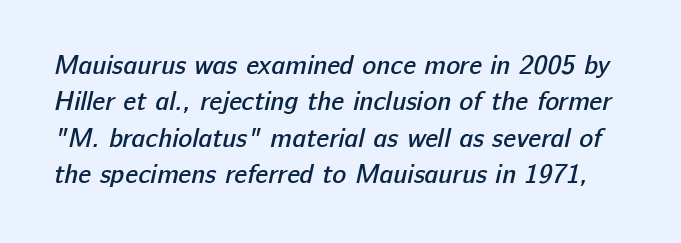
Compared with typical paragraphs, the rows here are spaced about the same. How heavy is the stroke? Medium-heavy — a semibold, shy of bold. Characters follow at the spacing the type designer built in. Nobody drew a line under any word here.
